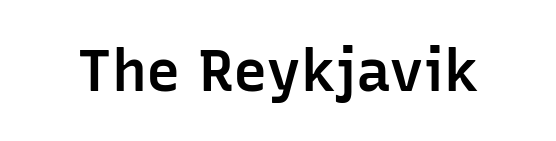
The image shows 58 px semibold sans-serif type, upright; set normal letter spacing, not underlined; low stroke contrast and a medium x-height.
